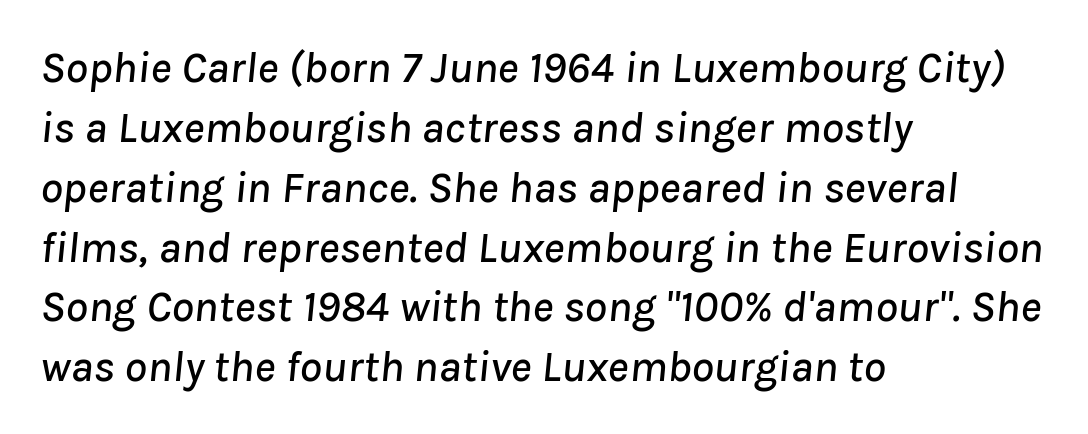
The image shows 45 px text type, italic (leaning right); set left-aligned, normal line spacing (1.33x), normal letter spacing, not underlined; low stroke contrast and a medium x-height.
